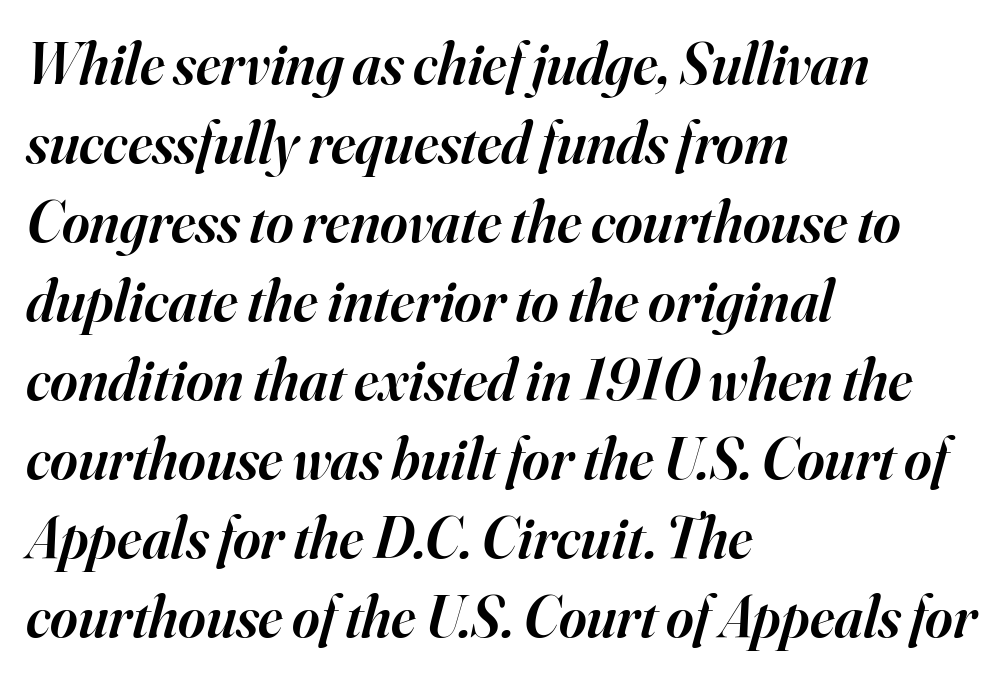
The image shows 59 px semibold serif type, italic (leaning right); set left-aligned, normal line spacing (1.34x), normal letter spacing, not underlined; high stroke contrast and a small x-height.
